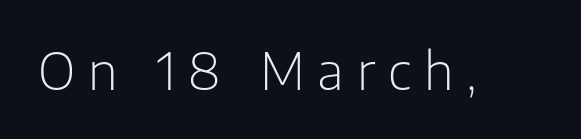
Q: Is the text bold? A: No.
Q: Is the text italic (slanted)? A: No, it is upright.
Q: Is the typeface a serif or a sans-serif typeface? A: Sans-serif.
Q: Is the text underlined? A: No.
Q: Is the spacing between letters normal or unusually wide? A: Unusually wide.
Q: Width (condensed, normal, or wide)? A: Normal.
Q: Stroke contrast? A: Low.
Q: x-height? A: Medium.
Q: Monospaced? A: No.
